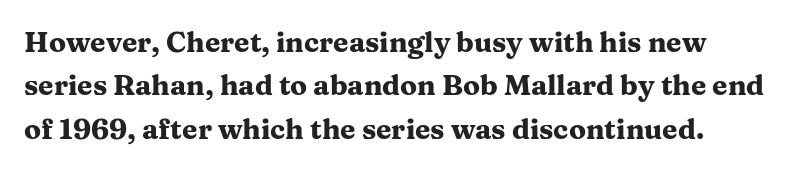
Character widths vary here, with narrow letters taking less room than wide ones. Its strokes are broad and dark, the hallmark of bold type. The rows are spaced the way most documents space them. Words float on clear page, feet unadorned. If you drew a line through each stem, it would be perfectly vertical. Each word holds together tightly as a unit, with standard inter-letter gaps.
